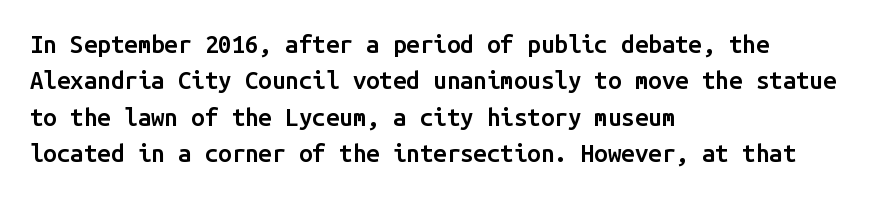
{"italic": "no", "bold": "semi", "underline": "no", "align": "left", "line_spacing": "normal", "line_spacing_ratio": 1.52, "letter_spacing": "normal", "letter_spacing_em": 0.0, "glyph_px": 24}
